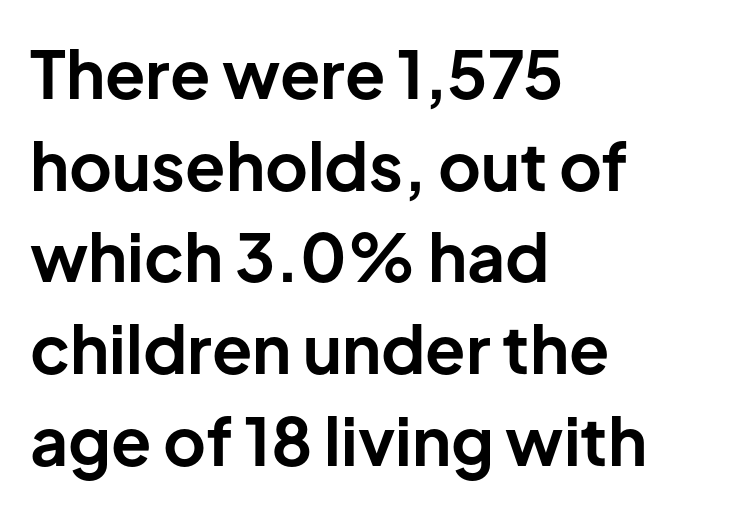
The image shows 66 px bold sans-serif type, upright; set left-aligned, normal line spacing (1.39x), normal letter spacing, not underlined; low stroke contrast and a medium x-height.
